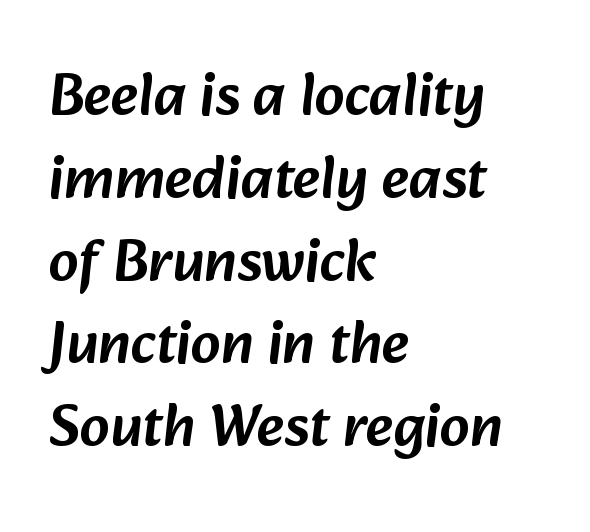
Q: Is the typeface a serif or a sans-serif typeface? A: Sans-serif.
Q: Is the text underlined? A: No.
Q: How is the paragraph aligned? A: Left-aligned.
Q: Is the spacing between letters normal or unusually wide? A: Normal.
Q: Is the spacing between lines tight, normal or loose? A: Normal.
Q: Width (condensed, normal, or wide)? A: Normal.
Q: Stroke contrast? A: Low.
Q: x-height? A: Medium.
Q: Monospaced? A: No.
